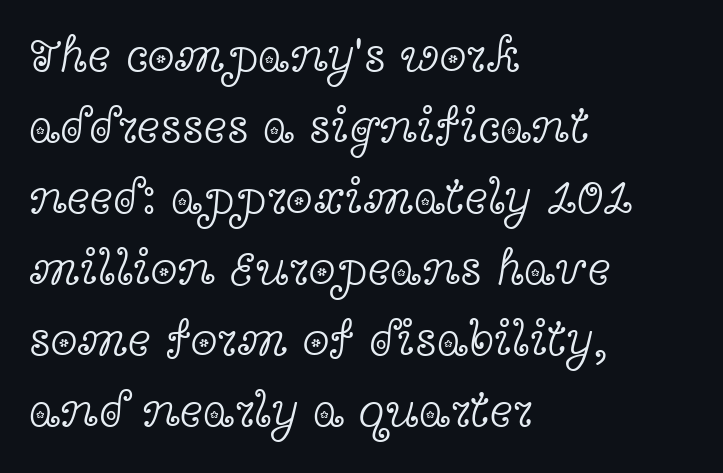
No chunkiness to these letters — they're not bold. This is roman type, the default non-slanted kind. How are the letters spaced? Ordinarily, with no added tracking. Classification — serif. The vertical gap from one line to the next is medium.
